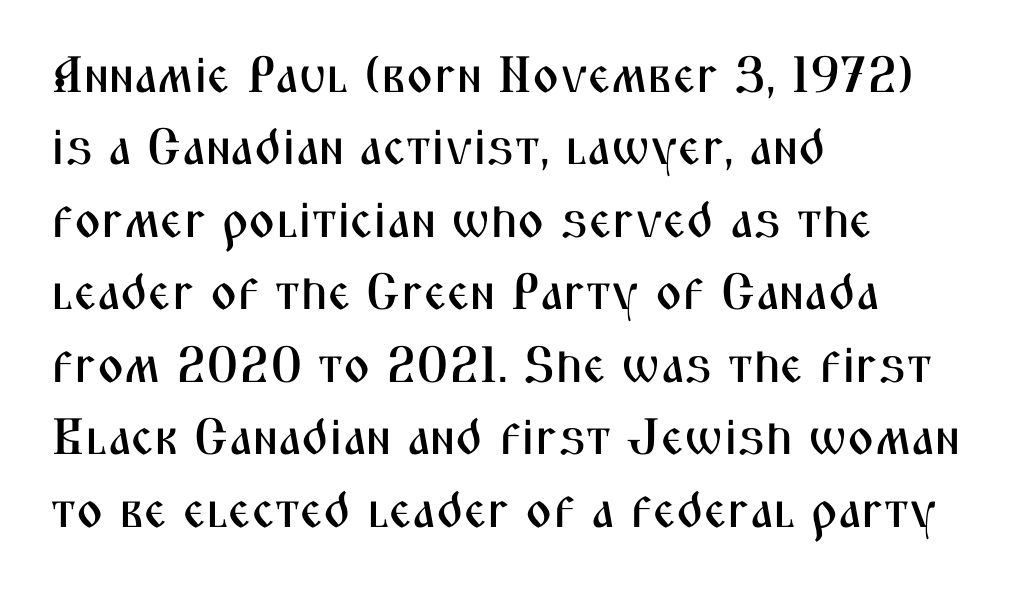
Looks like regular typesetting: each glyph gets only the width it needs. Normally led — the rows are evenly, conventionally spaced. Upright lettering throughout. The string is rendered with underlining switched off.
